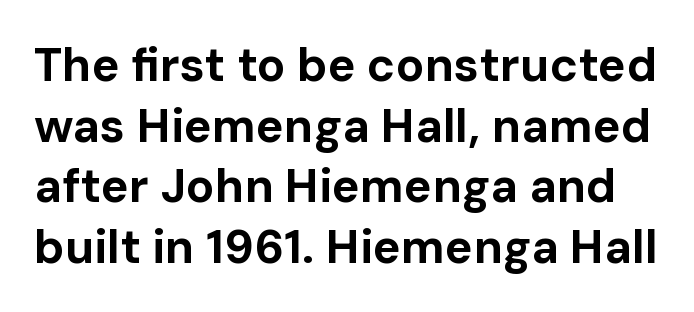
You can tell it's not italic because the verticals are truly vertical. What weight is shown? A full bold with thick strokes. A typesetter would call this proportional, since set widths differ per character. Quick note: interline space is typical. The words here are not underlined. Examine the stroke ends and you'll find no serifs.
